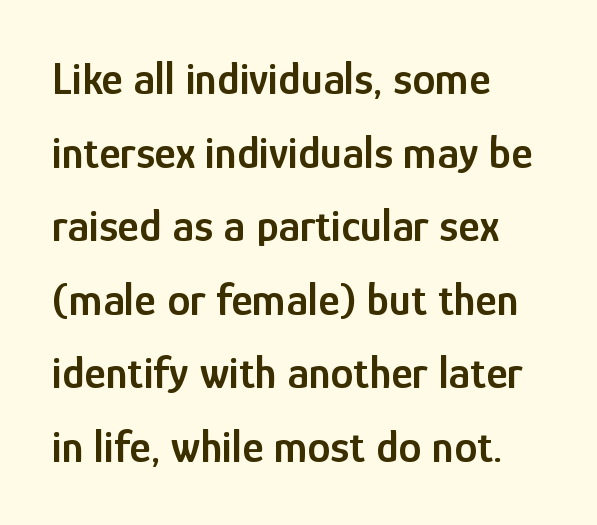
Rendered with straight, roman letterforms. A sans-serif font was chosen for this passage. The specimen omits any rule beneath the text block's lines. Typeset ragged right — the left edge is the straight one. The space between consecutive lines is moderate.
